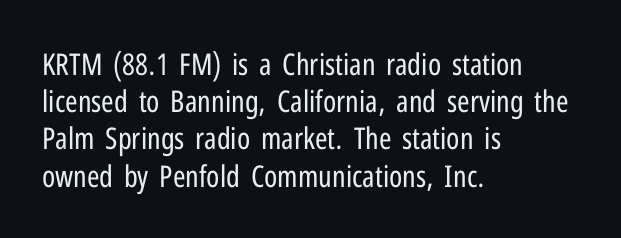
The rendering uses natural spacing where letterforms have individual widths. The typesetter chose a ragged-right arrangement here. Posture: straight, roman, zero tilt. Tracking here is standard; glyphs follow each other at the usual distance. The text was rendered using a sans face with plain stroke endings. Clear beneath every line of the passage.
